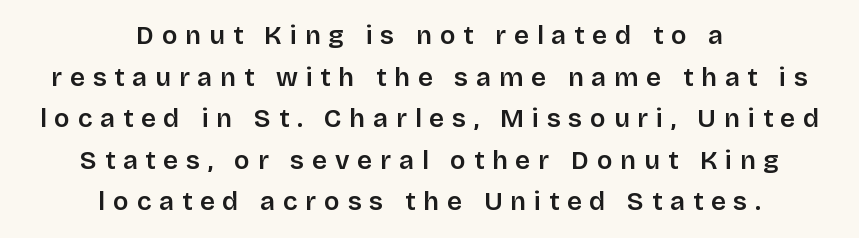
Q: Is the text bold? A: Semi-bold.
Q: Is the text italic (slanted)? A: No, it is upright.
Q: Is the text underlined? A: No.
Q: How is the paragraph aligned? A: Centered.
Q: Is the spacing between letters normal or unusually wide? A: Unusually wide.
Q: Is the spacing between lines tight, normal or loose? A: Normal.
